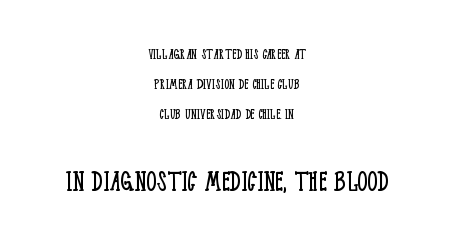
The tracking reads as untouched default to a designer's eye. Proportional: the letters do not fall into vertical columns. The gap between lines stays unmarked. A typesetter would mark this as roman, not italic. Which of the two is more prominent by size? The second, at the bottom.
